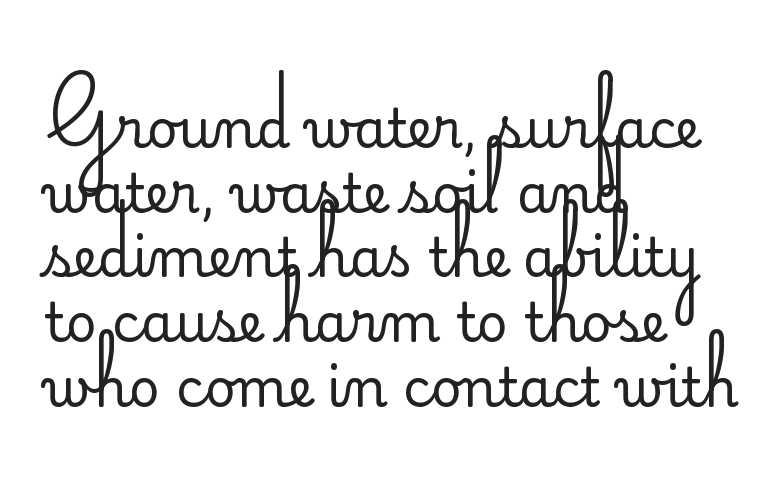
{"serif": "no", "italic": "no", "bold": "no", "weight": "regular", "width": "normal", "stroke_contrast": "low", "x_height": "small", "monospaced": "no", "underline": "no", "align": "left", "line_spacing_ratio": 1.22, "letter_spacing": "normal", "letter_spacing_em": 0.0, "glyph_px": 53}
